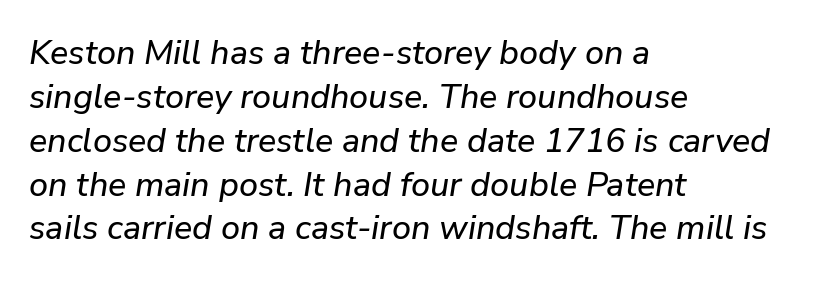
{"italic": "yes", "lean": "right", "slant_degrees": 9, "width": "normal", "stroke_contrast": "low", "x_height": "medium", "monospaced": "no", "underline": "no", "align": "left", "line_spacing": "normal", "line_spacing_ratio": 1.29, "letter_spacing": "normal", "letter_spacing_em": 0.0, "glyph_px": 34}
